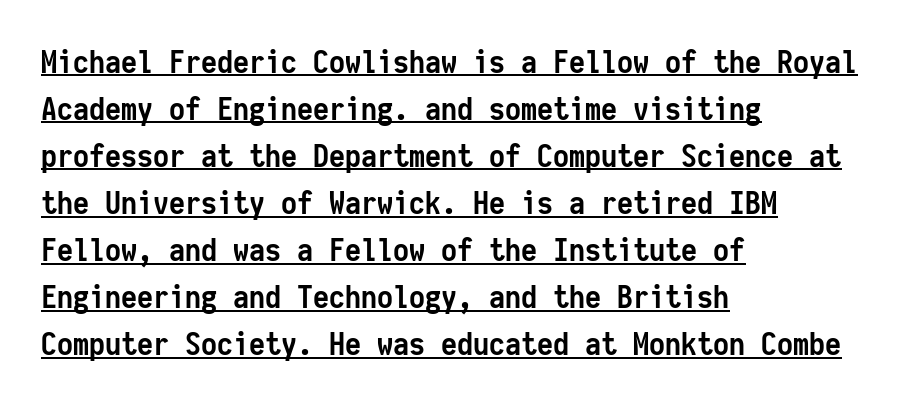
The image shows 32 px semibold, condensed sans-serif type, upright, monospaced; set left-aligned, normal line spacing (1.47x), normal letter spacing, underlined; low stroke contrast and a medium x-height.
